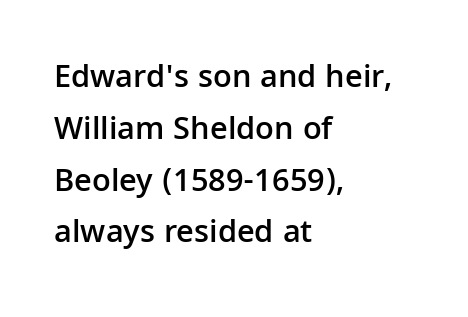
{"serif": "no", "italic": "no", "bold": "semi", "weight": "semibold", "width": "normal", "stroke_contrast": "low", "x_height": "medium", "monospaced": "no", "underline": "no", "align": "left", "line_spacing": "normal", "line_spacing_ratio": 1.57, "letter_spacing": "normal", "letter_spacing_em": 0.0, "glyph_px": 33}
